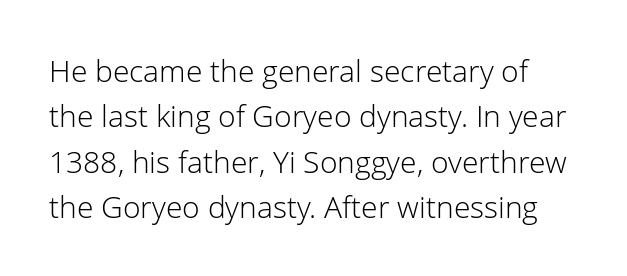
Q: Is the text bold? A: No.
Q: Is the text italic (slanted)? A: No, it is upright.
Q: Is the typeface a serif or a sans-serif typeface? A: Sans-serif.
Q: Is the text underlined? A: No.
Q: Is the spacing between letters normal or unusually wide? A: Normal.
Q: Is the spacing between lines tight, normal or loose? A: Normal.
Q: Width (condensed, normal, or wide)? A: Normal.
Q: Stroke contrast? A: Low.
Q: x-height? A: Medium.
Q: Monospaced? A: No.
